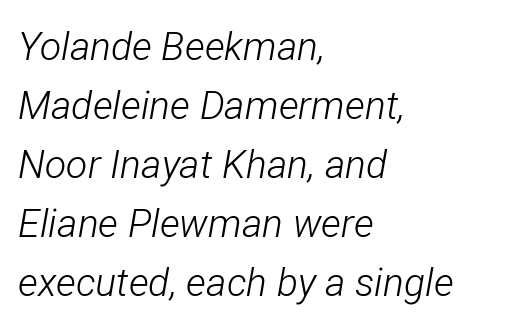
Think of a printed novel: that variable character pitch is what you see here. The typesetting does not lean heavy: it is not bold. Line beginnings align vertically; line endings do not. A bare baseline throughout the passage. Standard letterfit; no display-style spreading of the glyphs. You can tell it's italic because the verticals aren't actually vertical.
